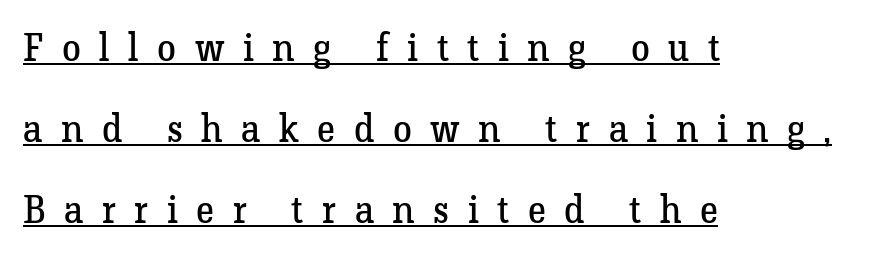
The image shows 38 px regular-weight serif type, upright; set left-aligned, loose line spacing (2.13x), unusually wide letter spacing (+0.49 em), underlined; low stroke contrast and a medium x-height.
